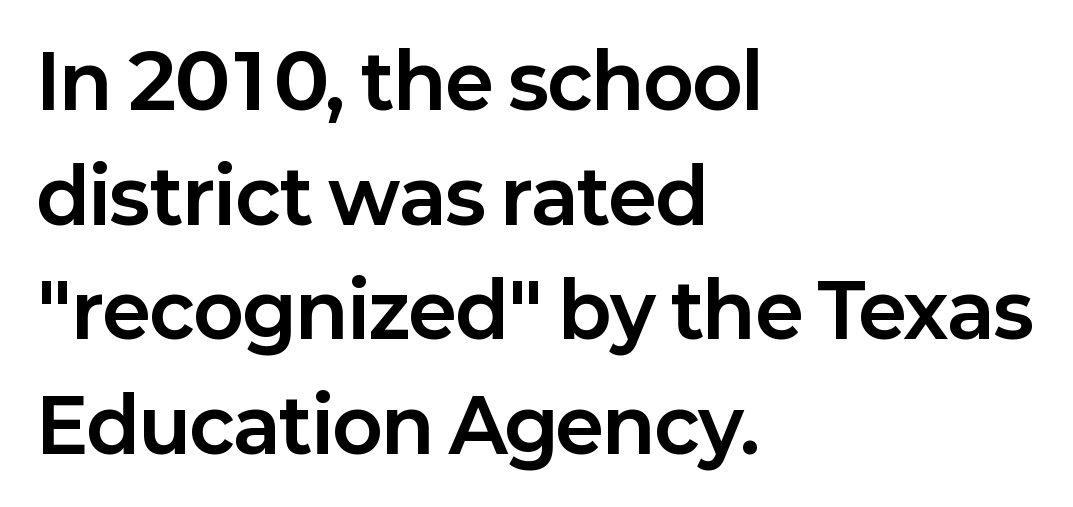
Short and long lines alike share a common starting point at left. A clean baseline with only descenders dipping below it. The face used here is a sans, in the tradition of grotesques and geometrics. The face used here is proportionally spaced, like ordinary book or web type.
